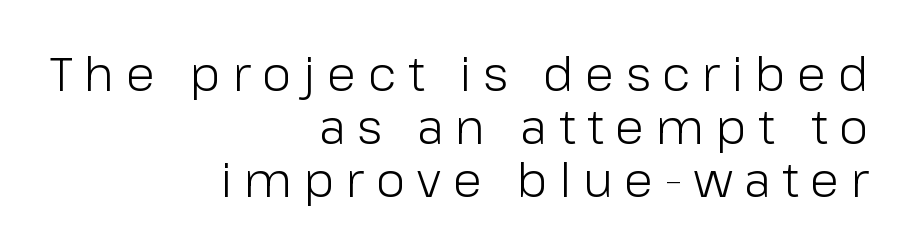
The image shows 48 px light sans-serif type, upright; set right-aligned, tight line spacing (1.1x), unusually wide letter spacing (+0.24 em), not underlined; low stroke contrast and a medium x-height.
